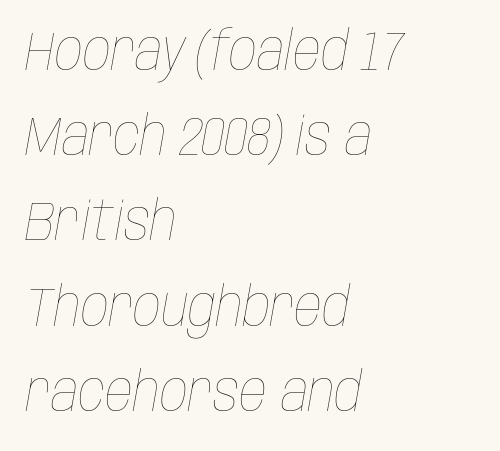
{"italic": "yes", "lean": "right", "slant_degrees": 10, "bold": "no", "weight": "thin", "width": "condensed", "stroke_contrast": "low", "x_height": "large", "monospaced": "no", "underline": "no", "align": "left", "line_spacing": "normal", "line_spacing_ratio": 1.55, "letter_spacing": "normal", "letter_spacing_em": 0.0, "glyph_px": 55}
